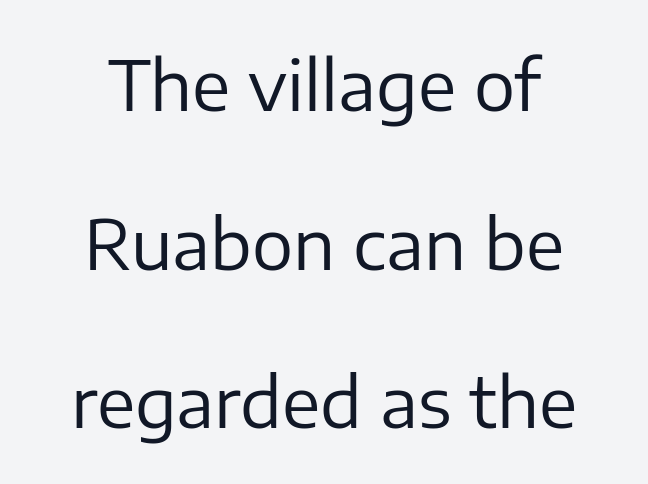
Q: Is the text bold? A: No.
Q: Is the text italic (slanted)? A: No, it is upright.
Q: Is the typeface a serif or a sans-serif typeface? A: Sans-serif.
Q: Is the text underlined? A: No.
Q: How is the paragraph aligned? A: Centered.
Q: Is the spacing between letters normal or unusually wide? A: Normal.
Q: Is the spacing between lines tight, normal or loose? A: Loose.
Q: Width (condensed, normal, or wide)? A: Normal.
Q: Stroke contrast? A: Low.
Q: x-height? A: Medium.
Q: Monospaced? A: No.
